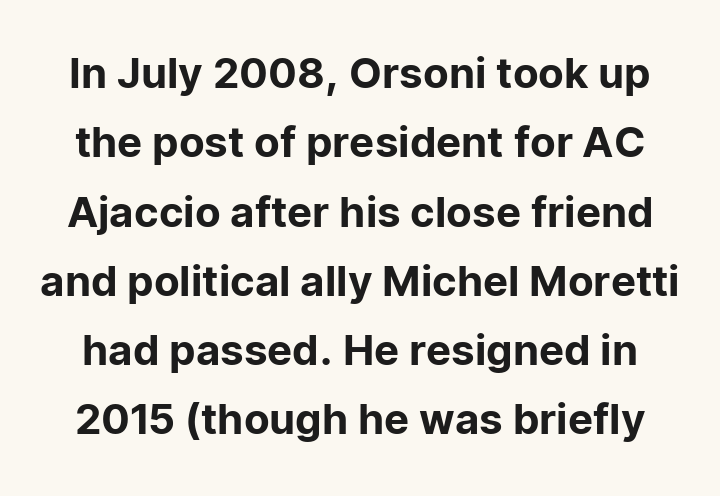
The image shows 42 px sans-serif type, upright; set normal line spacing (1.65x), normal letter spacing, not underlined; low stroke contrast and a medium x-height.
